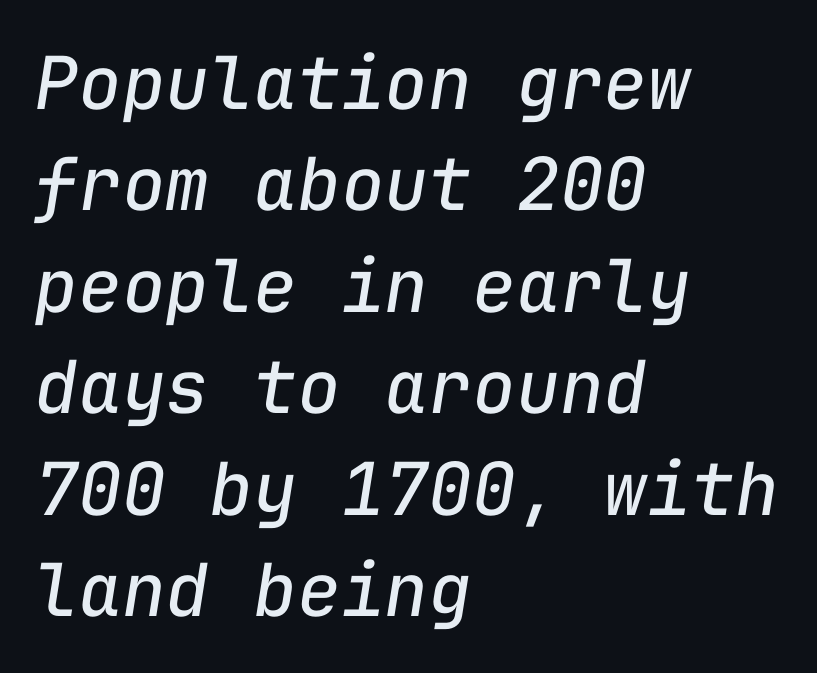
The image shows 73 px regular-weight type, italic (leaning right), monospaced; set left-aligned, normal line spacing (1.39x), normal letter spacing, not underlined; low stroke contrast and a medium x-height.
